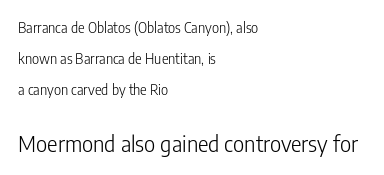
{"italic": "no", "bold": "no", "underline": "no", "align": "left", "line_spacing": "loose", "line_spacing_ratio": 2.22, "letter_spacing": "normal", "letter_spacing_em": 0.0, "larger_block": "second", "size_ratio": 1.57, "glyph_px": 22}
